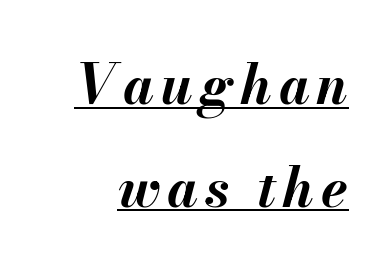
Q: Is the text bold? A: Yes.
Q: Is the text italic (slanted)? A: Yes, it leans right by about 13 degrees.
Q: Is the text underlined? A: Yes.
Q: Is the spacing between lines tight, normal or loose? A: Loose.
Q: Width (condensed, normal, or wide)? A: Normal.
Q: Stroke contrast? A: Medium.
Q: x-height? A: Small.
Q: Monospaced? A: No.
